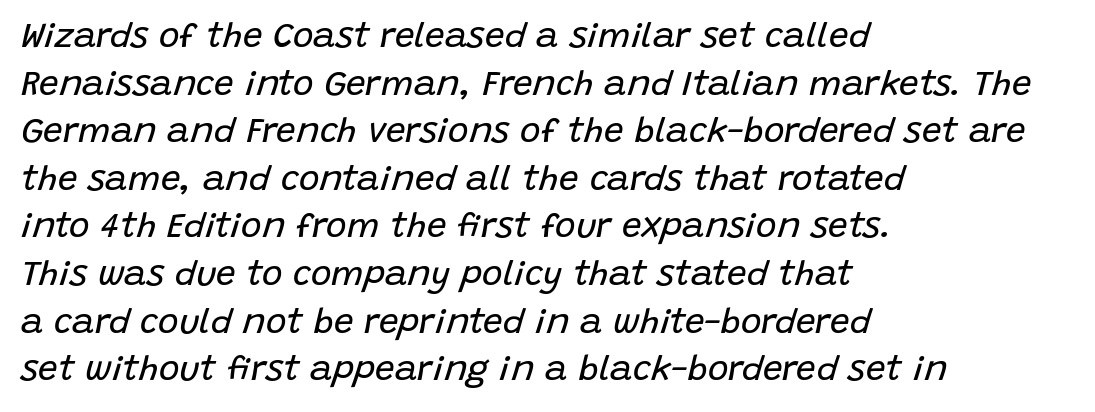
The image shows 35 px regular-weight type, italic (leaning right); set left-aligned, normal line spacing (1.36x), normal letter spacing, not underlined; low stroke contrast and a large x-height.
